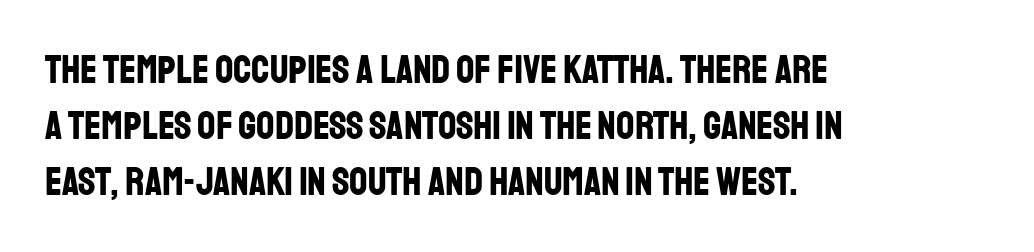
This rendering leaves character spacing at its baseline value. The lines sit at an ordinary, default distance from one another. The face used here is proportionally spaced, like ordinary book or web type. I'd call this a sans setting — the letters go barefoot.
